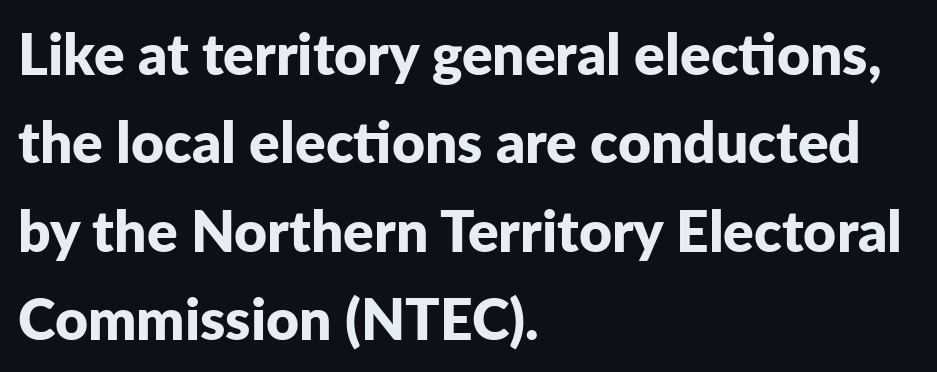
Q: Is the text bold? A: Yes.
Q: Is the text italic (slanted)? A: No, it is upright.
Q: Is the typeface a serif or a sans-serif typeface? A: Sans-serif.
Q: Is the text underlined? A: No.
Q: How is the paragraph aligned? A: Left-aligned.
Q: Is the spacing between letters normal or unusually wide? A: Normal.
Q: Is the spacing between lines tight, normal or loose? A: Normal.
Q: Width (condensed, normal, or wide)? A: Normal.
Q: Stroke contrast? A: Low.
Q: x-height? A: Medium.
Q: Monospaced? A: No.
